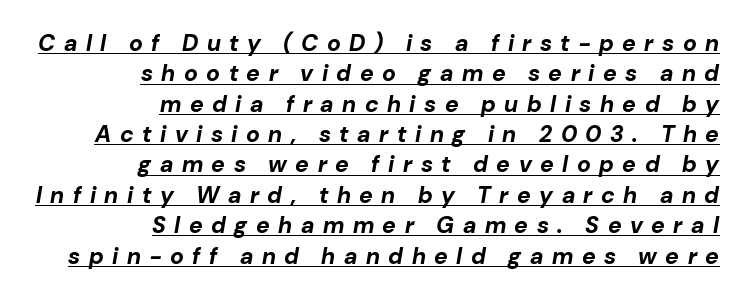
Q: Is the text bold? A: Yes.
Q: Is the text italic (slanted)? A: Yes, it leans right by about 10 degrees.
Q: Is the text underlined? A: Yes.
Q: How is the paragraph aligned? A: Right-aligned.
Q: Is the spacing between letters normal or unusually wide? A: Unusually wide.
Q: Is the spacing between lines tight, normal or loose? A: Normal.
